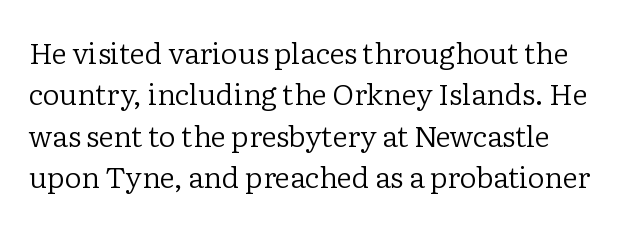
The image shows 29 px regular-weight serif type, upright; set normal line spacing (1.43x), normal letter spacing, not underlined; low stroke contrast and a medium x-height.
